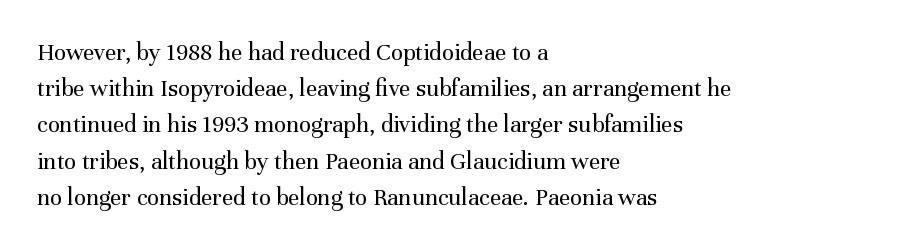
{"italic": "no", "bold": "no", "underline": "no", "align": "left", "line_spacing": "normal", "line_spacing_ratio": 1.45, "letter_spacing": "normal", "letter_spacing_em": 0.0, "glyph_px": 25}
